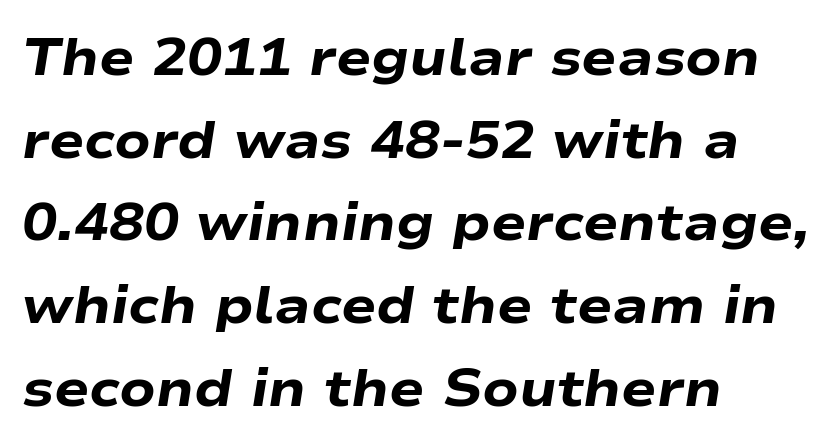
This sample has the flowing, uneven cadence of proportional lettering. The paragraph has a hard left edge and a soft right edge. Descenders are the only things crossing below the line. Vertically, the passage feels balanced, rows spaced as you'd expect. Each word holds together tightly as a unit, with standard inter-letter gaps. Every character sits at an angle, as italics do.
